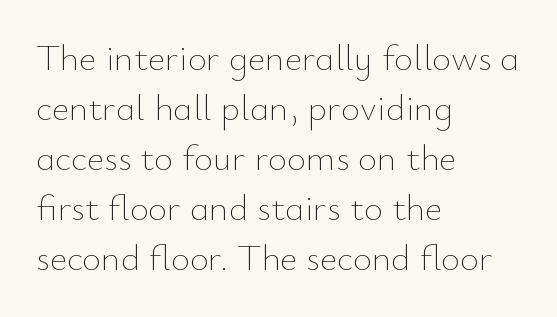
The image shows 37 px thin type, upright; set left-aligned, normal line spacing (1.35x), normal letter spacing, not underlined; low stroke contrast and a small x-height.
